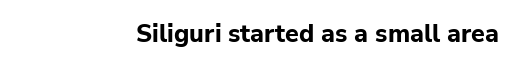
Underlining? Definitely not there. Strong, thick strokes mark this as bold type. This sample uses an upright cut, with every glyph sitting square on the baseline. A typesetter would call this zero additional tracking.
